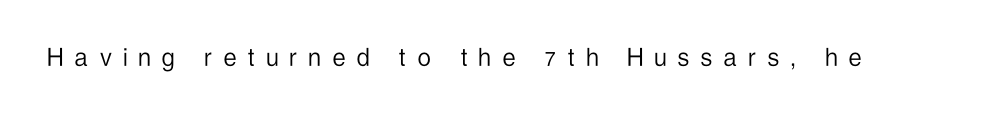
Q: Is the text bold? A: No.
Q: Is the text italic (slanted)? A: No, it is upright.
Q: Is the typeface a serif or a sans-serif typeface? A: Sans-serif.
Q: Is the text underlined? A: No.
Q: Is the spacing between letters normal or unusually wide? A: Unusually wide.
Q: Width (condensed, normal, or wide)? A: Condensed.
Q: Stroke contrast? A: Low.
Q: x-height? A: Medium.
Q: Monospaced? A: No.
